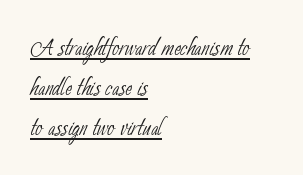
{"serif": "no", "bold": "no", "weight": "thin", "width": "condensed", "stroke_contrast": "low", "x_height": "small", "monospaced": "no", "underline": "yes", "align": "left", "line_spacing": "normal", "line_spacing_ratio": 1.29, "letter_spacing": "normal", "letter_spacing_em": 0.0, "glyph_px": 31}
